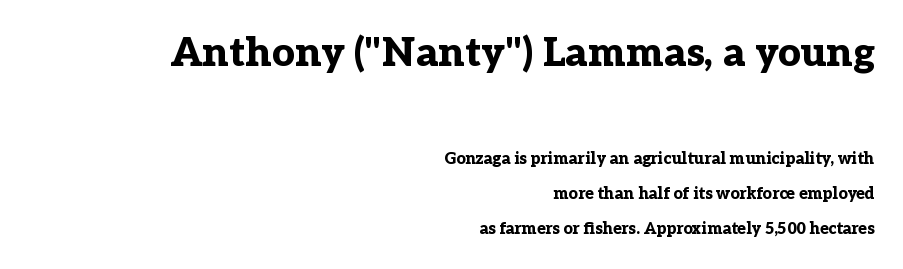
The image shows 40 px bold serif type, upright; set right-aligned, loose line spacing (2.2x), normal letter spacing, not underlined; the first (top) block is 2.5x larger; low stroke contrast and a medium x-height.
